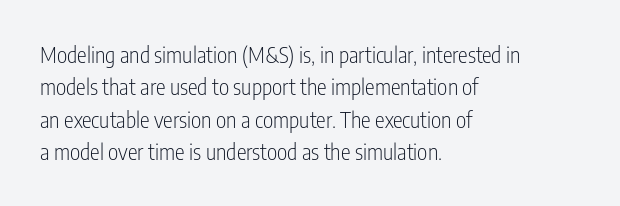
Q: Is the text bold? A: No.
Q: Is the text italic (slanted)? A: No, it is upright.
Q: Is the text underlined? A: No.
Q: How is the paragraph aligned? A: Left-aligned.
Q: Is the spacing between letters normal or unusually wide? A: Normal.
Q: Is the spacing between lines tight, normal or loose? A: Normal.
